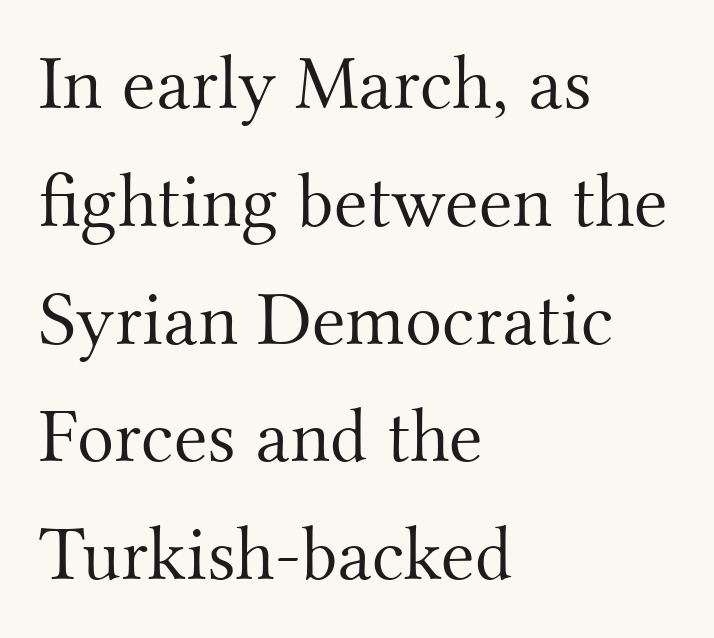
{"serif": "yes", "italic": "no", "bold": "no", "weight": "light", "width": "normal", "stroke_contrast": "medium", "x_height": "small", "monospaced": "no", "underline": "no", "align": "left", "line_spacing": "normal", "line_spacing_ratio": 1.53, "letter_spacing": "normal", "letter_spacing_em": 0.0, "glyph_px": 77}
